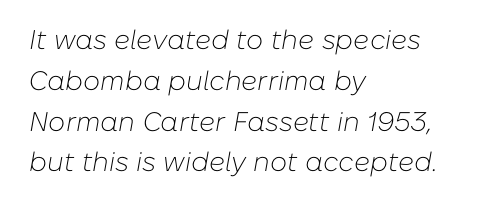
The image shows 27 px text type, italic (leaning right); set left-aligned, normal line spacing (1.51x), normal letter spacing, not underlined.
